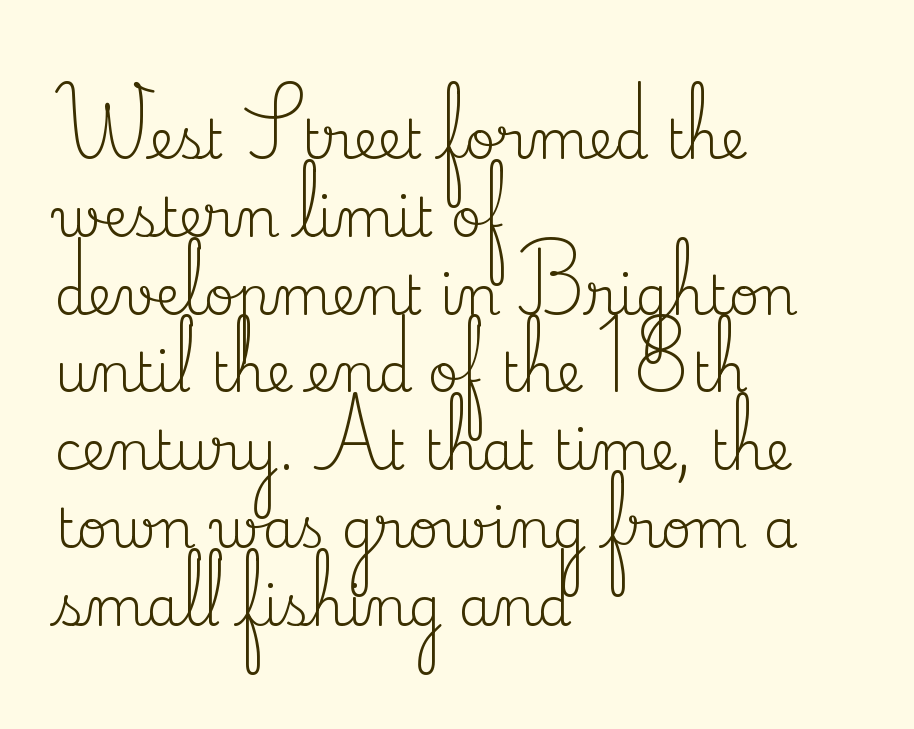
The image shows 54 px regular-weight serif type, upright; set left-aligned, normal line spacing (1.44x), normal letter spacing, not underlined; medium stroke contrast and a small x-height.
